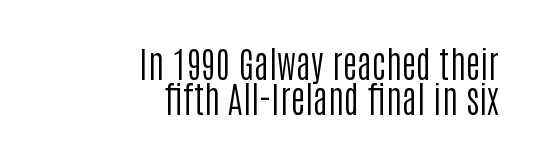
The image shows 36 px regular-weight, condensed sans-serif type, upright; set right-aligned, tight line spacing (0.96x), normal letter spacing, not underlined; low stroke contrast and a large x-height.
